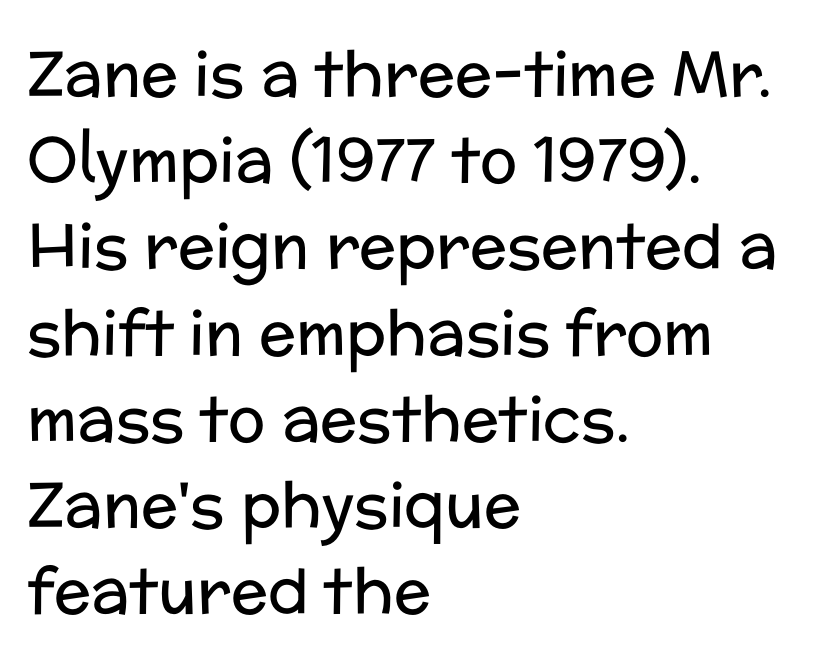
Q: Is the text bold? A: No.
Q: Is the text italic (slanted)? A: No, it is upright.
Q: Is the typeface a serif or a sans-serif typeface? A: Sans-serif.
Q: Is the text underlined? A: No.
Q: How is the paragraph aligned? A: Left-aligned.
Q: Is the spacing between letters normal or unusually wide? A: Normal.
Q: Is the spacing between lines tight, normal or loose? A: Normal.
Q: Width (condensed, normal, or wide)? A: Normal.
Q: Stroke contrast? A: Low.
Q: x-height? A: Medium.
Q: Monospaced? A: No.
